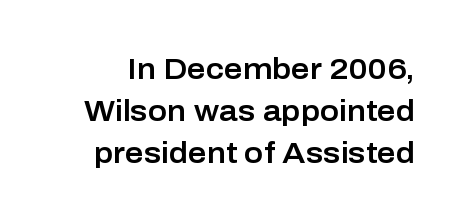
{"serif": "no", "italic": "no", "width": "normal", "stroke_contrast": "low", "x_height": "medium", "monospaced": "no", "underline": "no", "line_spacing": "normal", "line_spacing_ratio": 1.44, "letter_spacing": "normal", "letter_spacing_em": 0.0, "glyph_px": 29}
